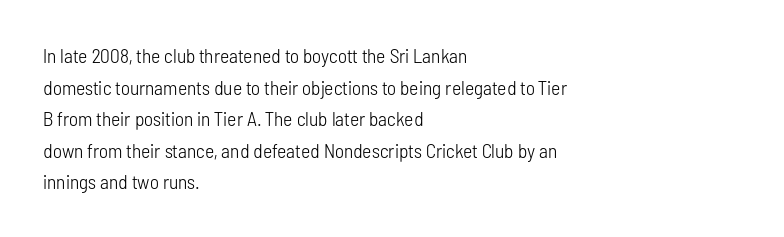
The image shows 20 px text type, upright; set left-aligned, normal line spacing (1.58x), normal letter spacing, not underlined.
